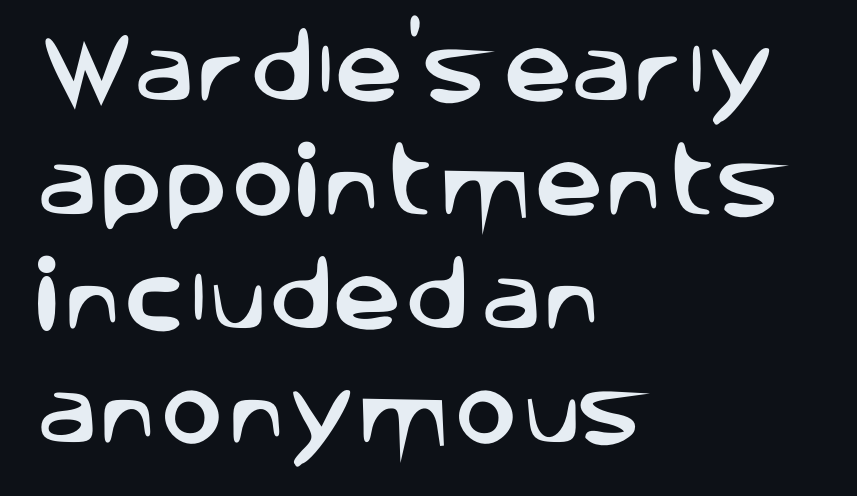
Does extra space separate the letters? No, they use regular spacing. Underlining? Definitely not there. The passage shown is typed in a proportional face where columns would drift. Ordinary non-slanted type is in use. The passage is arranged the way most books set body copy — flush left. Nope, no serifs anywhere on these letters.
